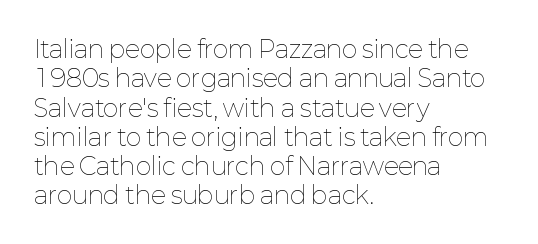
Notice how the stems are strictly vertical — no italics here. Standard letterfit; no display-style spreading of the glyphs. The space beneath each line is pristine and unruled. Counters stay open thanks to moderate or lighter strokes. A classic flush-left, rag-right setting is used for this passage.
